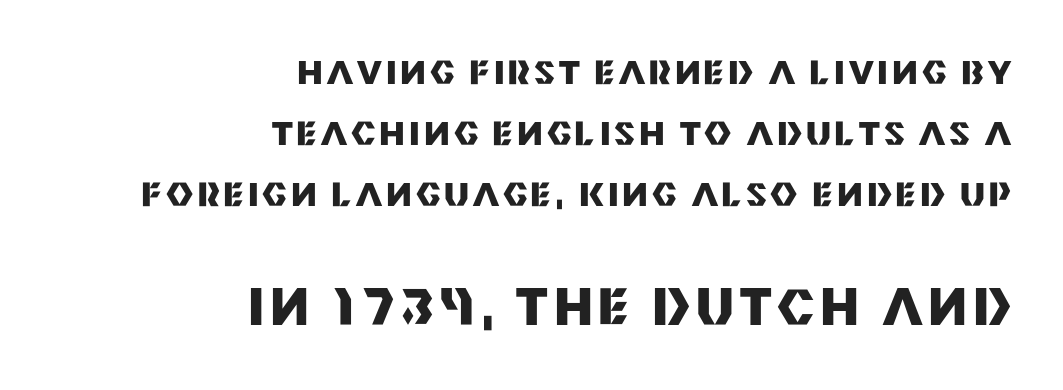
The type family on display is of the sans-serif kind. Strong, thick strokes mark this as bold type. The passage shown is typed in a proportional face where columns would drift. The lower block of text is set noticeably larger than the block above it. Nope, not italic — everything's standing straight. Check under the words: just untouched page.
